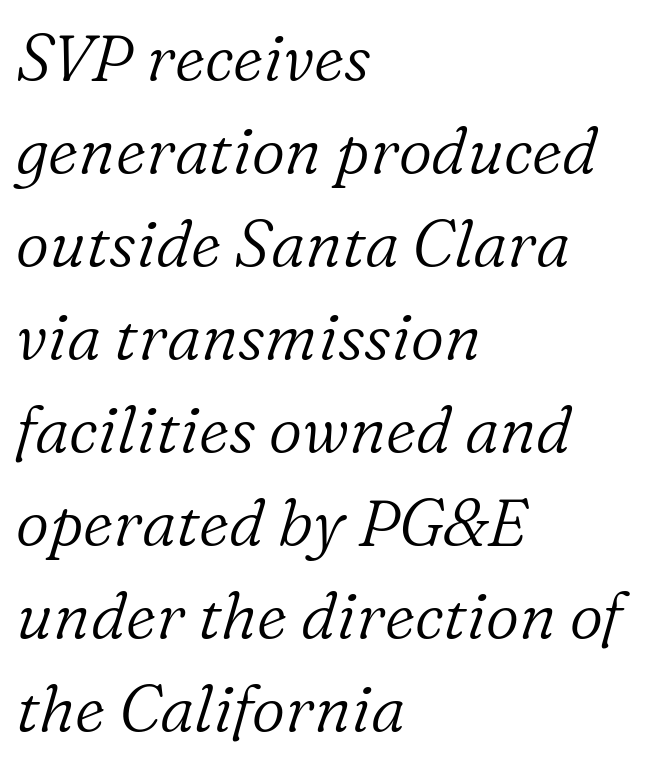
{"serif": "yes", "italic": "yes", "lean": "right", "slant_degrees": 16, "bold": "no", "weight": "light", "width": "normal", "stroke_contrast": "low", "x_height": "medium", "monospaced": "no", "underline": "no", "align": "left", "line_spacing": "normal", "line_spacing_ratio": 1.43, "letter_spacing": "normal", "letter_spacing_em": 0.0, "glyph_px": 65}
